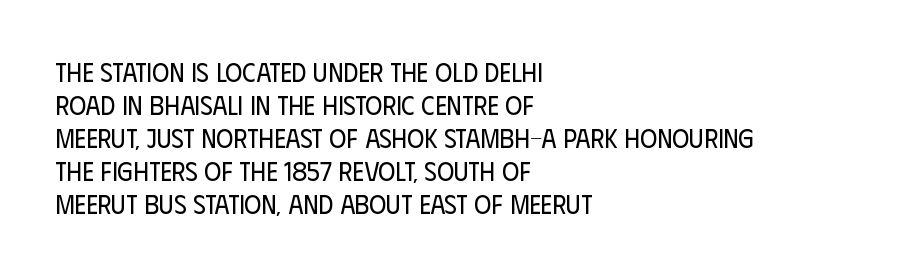
The image shows 26 px text type, upright; set left-aligned, normal line spacing (1.27x), normal letter spacing, not underlined.
